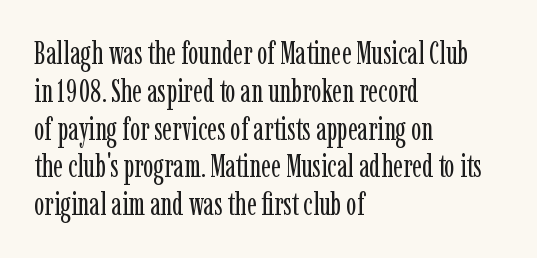
Style check: upright. Alignment: flush left. Regarding serifs, this sample has them. Characters follow at the spacing the type designer built in. Check the space under the baseline: it is left empty. Varying glyph widths throughout — classic text-font behaviour.
